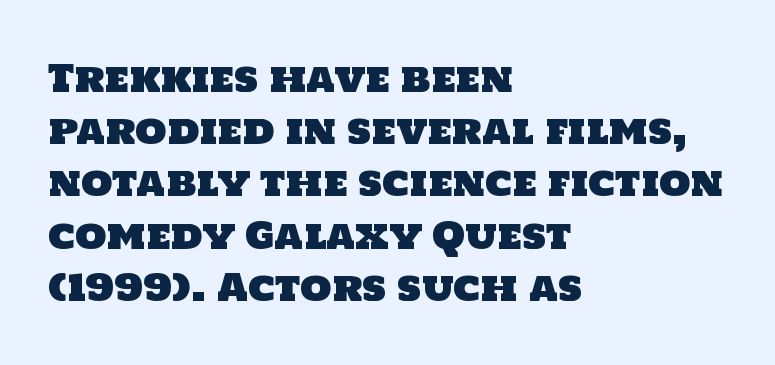
{"serif": "no", "width": "normal", "stroke_contrast": "low", "x_height": "large", "monospaced": "no", "underline": "no", "align": "left", "line_spacing": "normal", "line_spacing_ratio": 1.45, "letter_spacing": "normal", "letter_spacing_em": 0.0, "glyph_px": 36}
